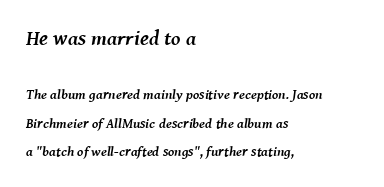
These words are printed bold, with thick strokes throughout. Anything drawn beneath the words? Only blank space. Block one is the big one; block two sits smaller underneath. One-word summary of the alignment: left. Inter-character spacing is left at the font's built-in metrics. The vertical gap from one line to the next is large.
